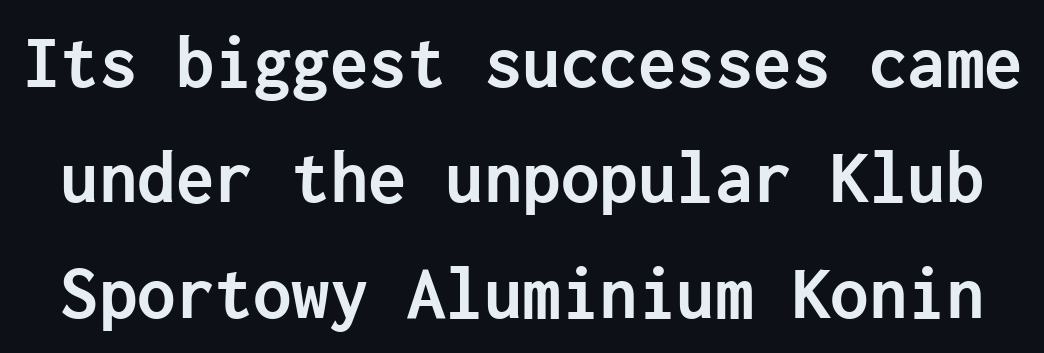
The image shows 77 px semibold sans-serif type, upright; set normal line spacing (1.5x), normal letter spacing, not underlined; low stroke contrast and a medium x-height.
